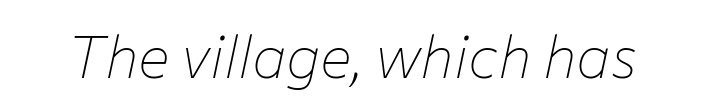
The image shows 59 px thin type, italic (leaning right); set normal letter spacing, not underlined; low stroke contrast and a medium x-height.
